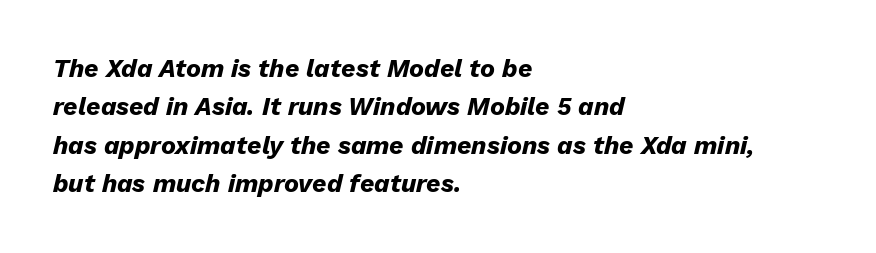
Q: Is the text bold? A: Yes.
Q: Is the text italic (slanted)? A: Yes, it leans right by about 13 degrees.
Q: Is the text underlined? A: No.
Q: How is the paragraph aligned? A: Left-aligned.
Q: Is the spacing between letters normal or unusually wide? A: Normal.
Q: Is the spacing between lines tight, normal or loose? A: Normal.
